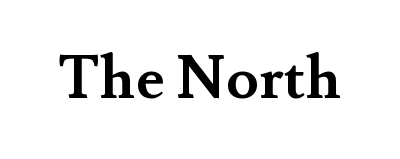
The image shows 60 px semibold serif type, upright; set normal letter spacing, not underlined; medium stroke contrast and a small x-height.
